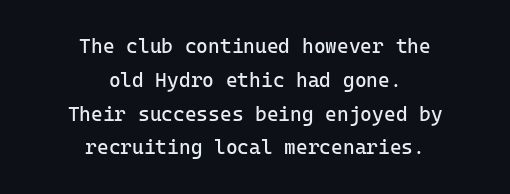
{"italic": "no", "bold": "no", "underline": "no", "align": "center", "line_spacing": "normal", "line_spacing_ratio": 1.69, "letter_spacing": "normal", "letter_spacing_em": 0.0, "glyph_px": 20}
